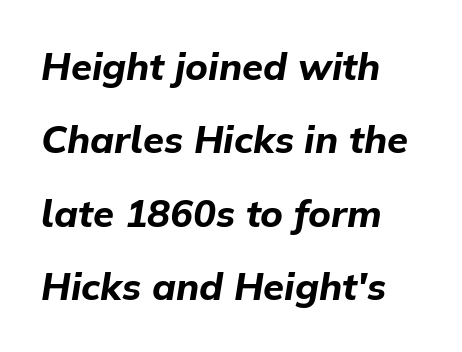
Q: Is the text bold? A: Yes.
Q: Is the text italic (slanted)? A: Yes, it leans right by about 9 degrees.
Q: Is the text underlined? A: No.
Q: How is the paragraph aligned? A: Left-aligned.
Q: Is the spacing between letters normal or unusually wide? A: Normal.
Q: Is the spacing between lines tight, normal or loose? A: Loose.
Q: Width (condensed, normal, or wide)? A: Normal.
Q: Stroke contrast? A: Low.
Q: x-height? A: Medium.
Q: Monospaced? A: No.
